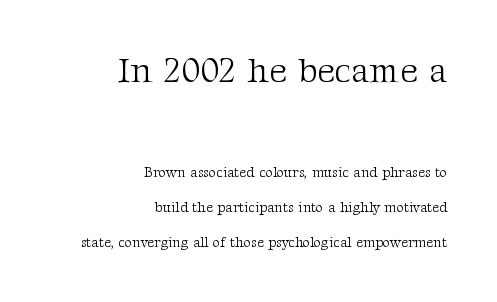
{"serif": "yes", "italic": "no", "bold": "no", "weight": "light", "width": "normal", "stroke_contrast": "medium", "x_height": "medium", "monospaced": "no", "underline": "no", "align": "right", "line_spacing": "loose", "line_spacing_ratio": 2.47, "letter_spacing": "normal", "letter_spacing_em": 0.0, "larger_block": "first", "size_ratio": 2.5, "glyph_px": 35}
